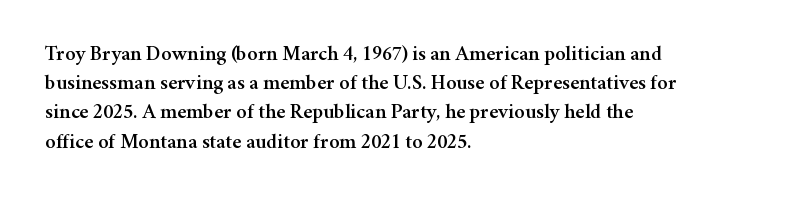
Each word holds together tightly as a unit, with standard inter-letter gaps. Left-aligned paragraph, ragged on the right. The vertical gap from one line to the next is medium. Nope, not italic — everything's standing straight. Check the space under the baseline: it is left empty.
